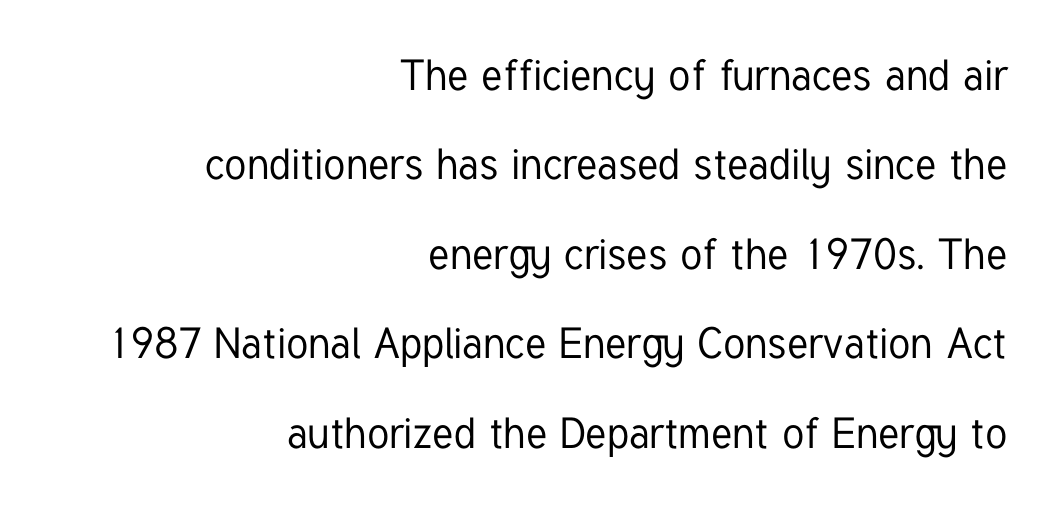
{"serif": "no", "italic": "no", "width": "condensed", "stroke_contrast": "low", "x_height": "medium", "monospaced": "no", "underline": "no", "align": "right", "line_spacing": "loose", "line_spacing_ratio": 2.08, "letter_spacing": "normal", "letter_spacing_em": 0.0, "glyph_px": 43}
